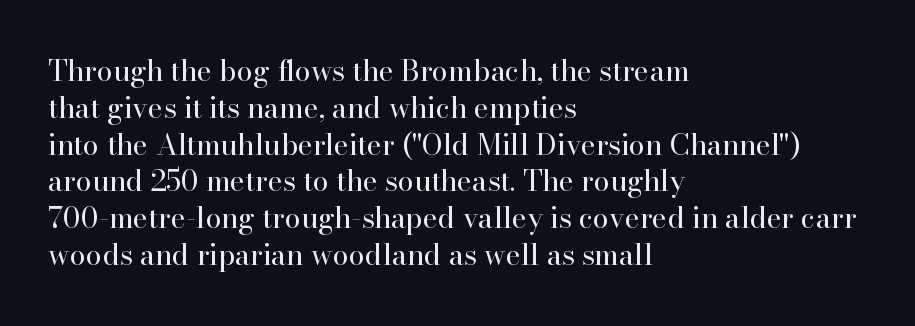
Proportional: the letters do not fall into vertical columns. Unlike a clean sans, this face finishes its strokes with serifs. Caption: standard tracking, unaltered. This is not heavy type; no bold has been used.
